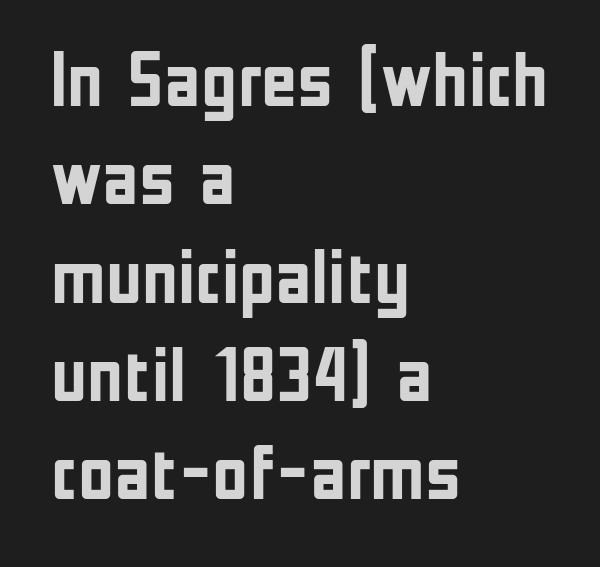
{"serif": "no", "italic": "no", "bold": "yes", "weight": "semibold", "width": "condensed", "stroke_contrast": "low", "x_height": "medium", "monospaced": "no", "underline": "no", "align": "left", "line_spacing": "normal", "line_spacing_ratio": 1.26, "letter_spacing": "normal", "letter_spacing_em": 0.0, "glyph_px": 78}
